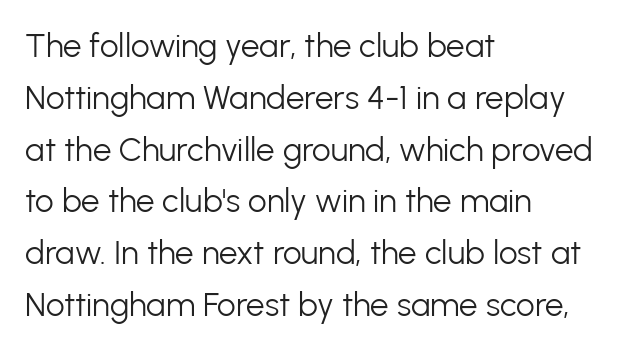
The image shows 33 px light sans-serif type, upright; set left-aligned, normal line spacing (1.57x), normal letter spacing, not underlined; low stroke contrast and a medium x-height.
